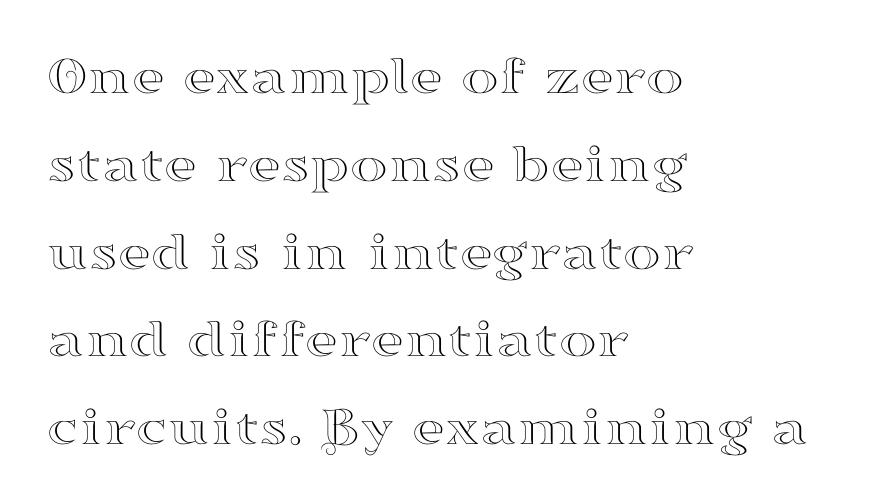
{"serif": "yes", "italic": "no", "width": "wide", "stroke_contrast": "high", "x_height": "small", "monospaced": "no", "underline": "no", "align": "left", "line_spacing": "normal", "line_spacing_ratio": 1.54, "letter_spacing": "normal", "letter_spacing_em": 0.0, "glyph_px": 57}
